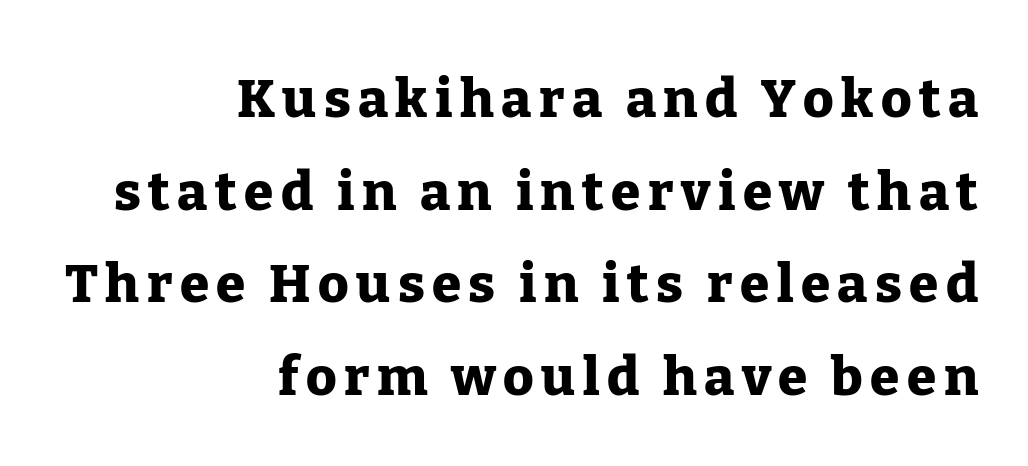
The image shows 53 px heavy serif type, upright; set right-aligned, line spacing 1.75x, not underlined; low stroke contrast and a medium x-height.
